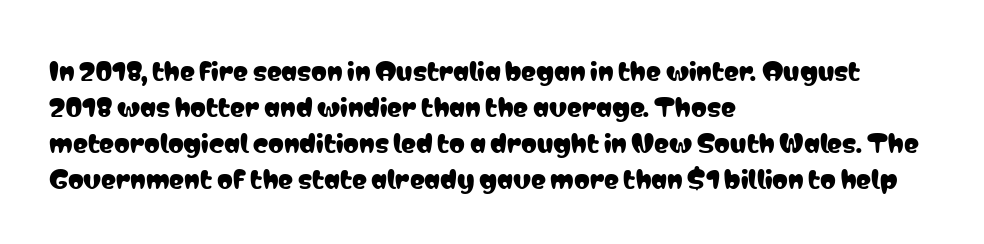
The image shows 25 px text type, upright; set left-aligned, normal line spacing (1.44x), normal letter spacing, not underlined.
